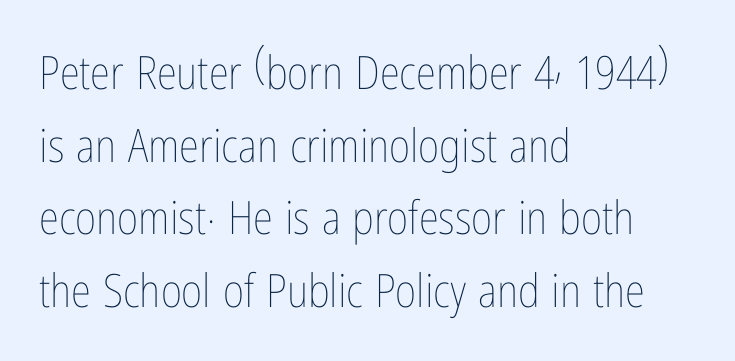
Teacher's note: observe the even left margin — that is flush-left alignment. Honestly, the row spacing looks completely unremarkable. Stroke mass is kept to a normal reading level or below. This rendering features lettering with no underline. The specimen reads as upright at a glance.
